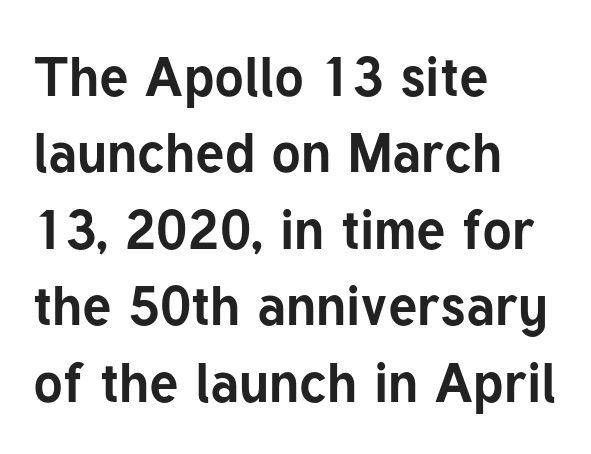
The image shows 55 px bold sans-serif type, upright; set left-aligned, normal line spacing (1.39x), normal letter spacing, not underlined; low stroke contrast and a medium x-height.
